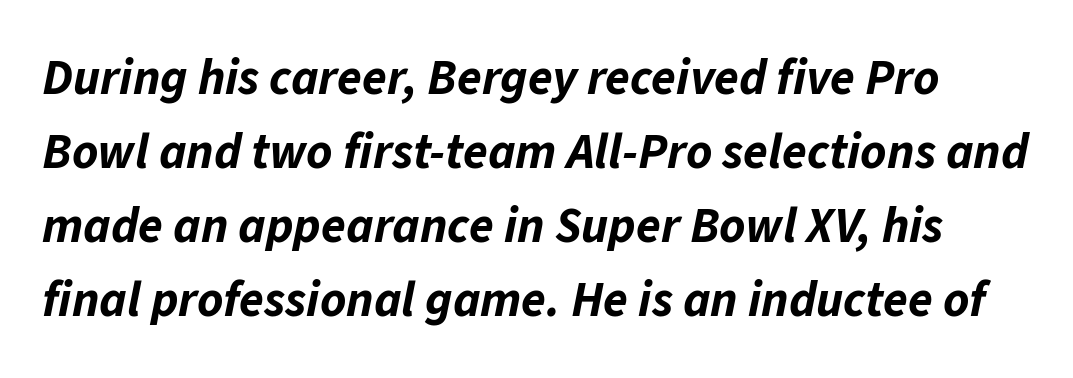
The image shows 50 px bold type, italic (leaning right); set normal line spacing (1.48x), normal letter spacing, not underlined; low stroke contrast and a medium x-height.
